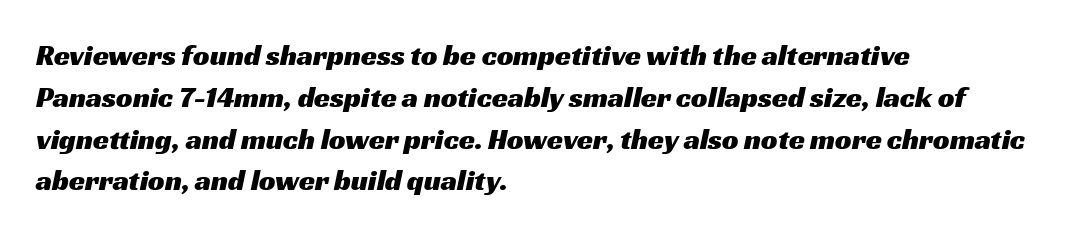
The vertical gap from one line to the next is medium. The face used here is rendered with its standard letterfit. The glyphs are unaccompanied by any horizontal stroke below them. Note the varied advance widths — an 'i' is clearly narrower than an 'm'. Compared with a centered layout, this one pins lines to the left instead.
